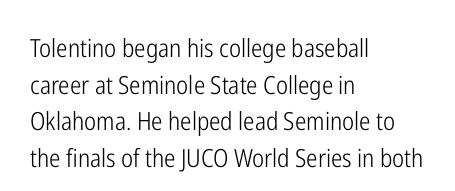
Q: Is the text bold? A: No.
Q: Is the text italic (slanted)? A: No, it is upright.
Q: Is the text underlined? A: No.
Q: How is the paragraph aligned? A: Left-aligned.
Q: Is the spacing between letters normal or unusually wide? A: Normal.
Q: Is the spacing between lines tight, normal or loose? A: Normal.
